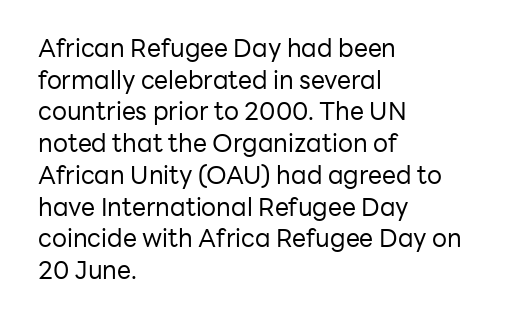
{"italic": "no", "bold": "no", "underline": "no", "align": "left", "line_spacing": "normal", "line_spacing_ratio": 1.27, "letter_spacing": "normal", "letter_spacing_em": 0.0, "glyph_px": 25}
